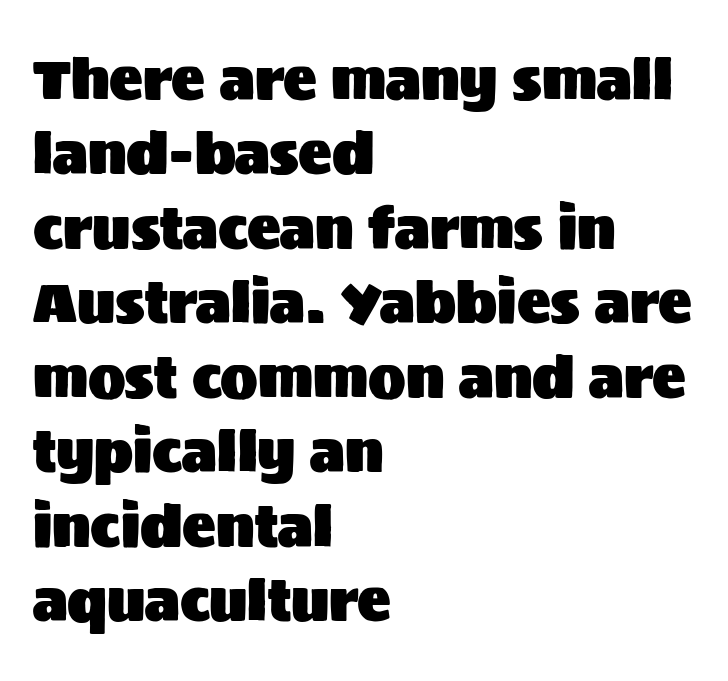
Q: Is the text italic (slanted)? A: No, it is upright.
Q: Is the typeface a serif or a sans-serif typeface? A: Sans-serif.
Q: Is the text underlined? A: No.
Q: How is the paragraph aligned? A: Left-aligned.
Q: Is the spacing between letters normal or unusually wide? A: Normal.
Q: Is the spacing between lines tight, normal or loose? A: Normal.
Q: Width (condensed, normal, or wide)? A: Normal.
Q: Stroke contrast? A: Medium.
Q: x-height? A: Large.
Q: Monospaced? A: No.
